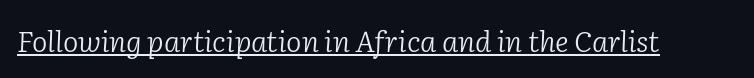
What decoration does the sample have? An underline. Students, note that the glyphs here touch the page at normal intervals. Classification — serif. The lettering tilts uniformly, giving the passage an italic look.
